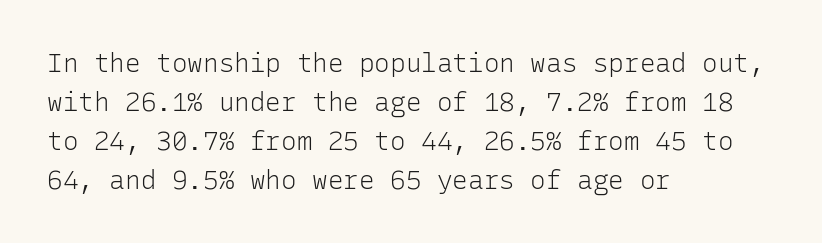
Q: Is the text bold? A: No.
Q: Is the text italic (slanted)? A: No, it is upright.
Q: Is the text underlined? A: No.
Q: How is the paragraph aligned? A: Left-aligned.
Q: Is the spacing between letters normal or unusually wide? A: Normal.
Q: Is the spacing between lines tight, normal or loose? A: Normal.
